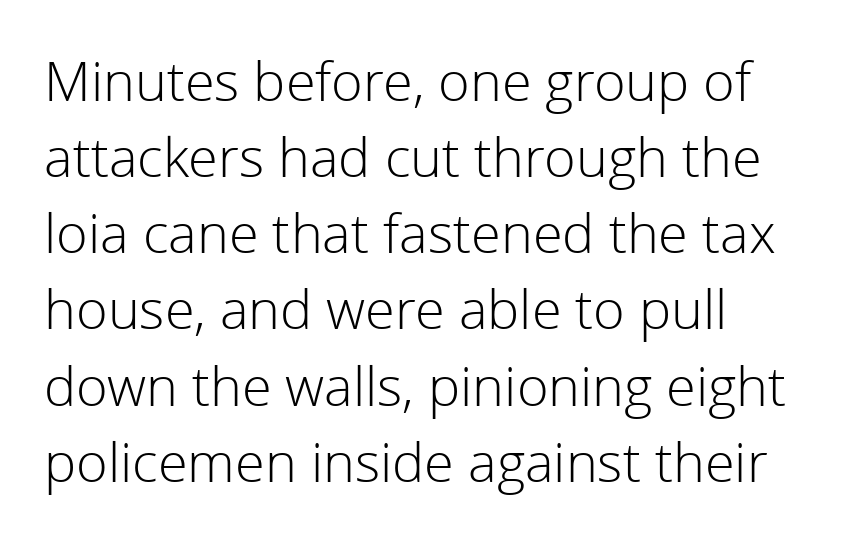
Q: Is the text bold? A: No.
Q: Is the text italic (slanted)? A: No, it is upright.
Q: Is the typeface a serif or a sans-serif typeface? A: Sans-serif.
Q: Is the text underlined? A: No.
Q: Is the spacing between letters normal or unusually wide? A: Normal.
Q: Is the spacing between lines tight, normal or loose? A: Normal.
Q: Width (condensed, normal, or wide)? A: Normal.
Q: Stroke contrast? A: Low.
Q: x-height? A: Medium.
Q: Monospaced? A: No.
